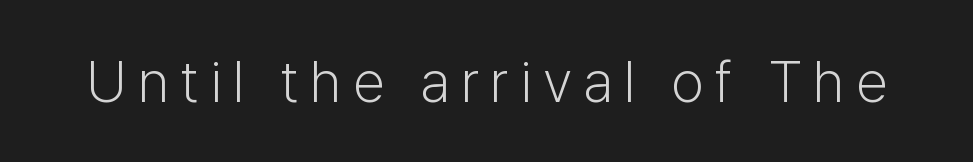
{"serif": "no", "italic": "no", "bold": "no", "weight": "light", "width": "normal", "stroke_contrast": "low", "x_height": "medium", "monospaced": "no", "underline": "no", "glyph_px": 58}
